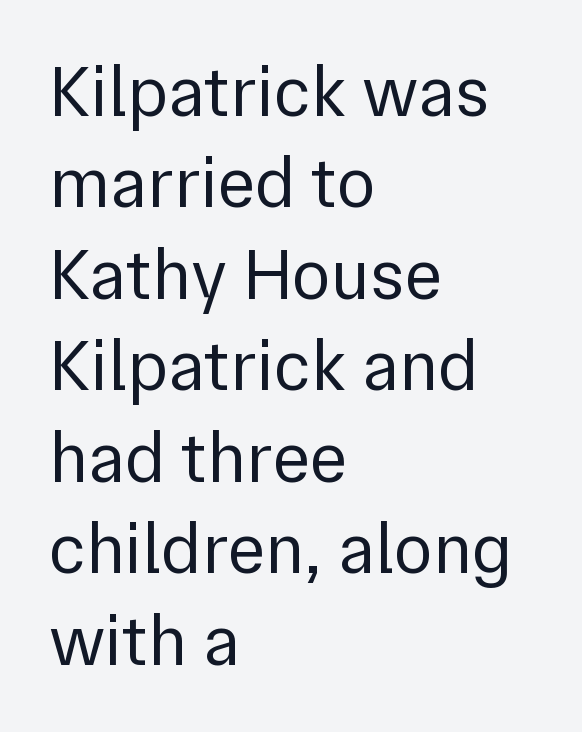
Words appear dense and cohesive because spacing is normal. If you drew a line through each stem, it would be perfectly vertical. Ink coverage per letter is moderate at most. Think of a printed novel: that variable character pitch is what you see here.
